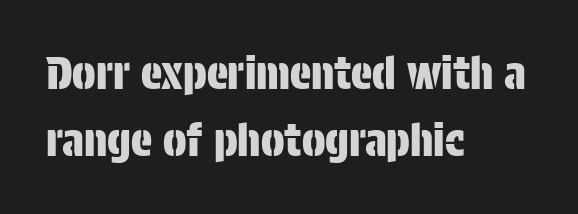
Horizontal alignment here is leftward, the default for most running prose. The line texture is even and compact thanks to regular tracking. These lines are rendered in a variable-pitch font. If you drew a line through each stem, it would be perfectly vertical.
